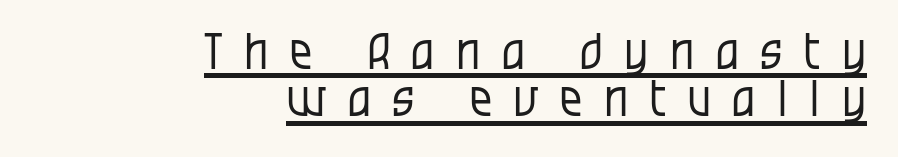
Q: Is the text bold? A: No.
Q: Is the text italic (slanted)? A: No, it is upright.
Q: Is the typeface a serif or a sans-serif typeface? A: Sans-serif.
Q: Is the text underlined? A: Yes.
Q: How is the paragraph aligned? A: Right-aligned.
Q: Is the spacing between letters normal or unusually wide? A: Unusually wide.
Q: Is the spacing between lines tight, normal or loose? A: Tight.
Q: Width (condensed, normal, or wide)? A: Condensed.
Q: Stroke contrast? A: Low.
Q: x-height? A: Large.
Q: Monospaced? A: No.
